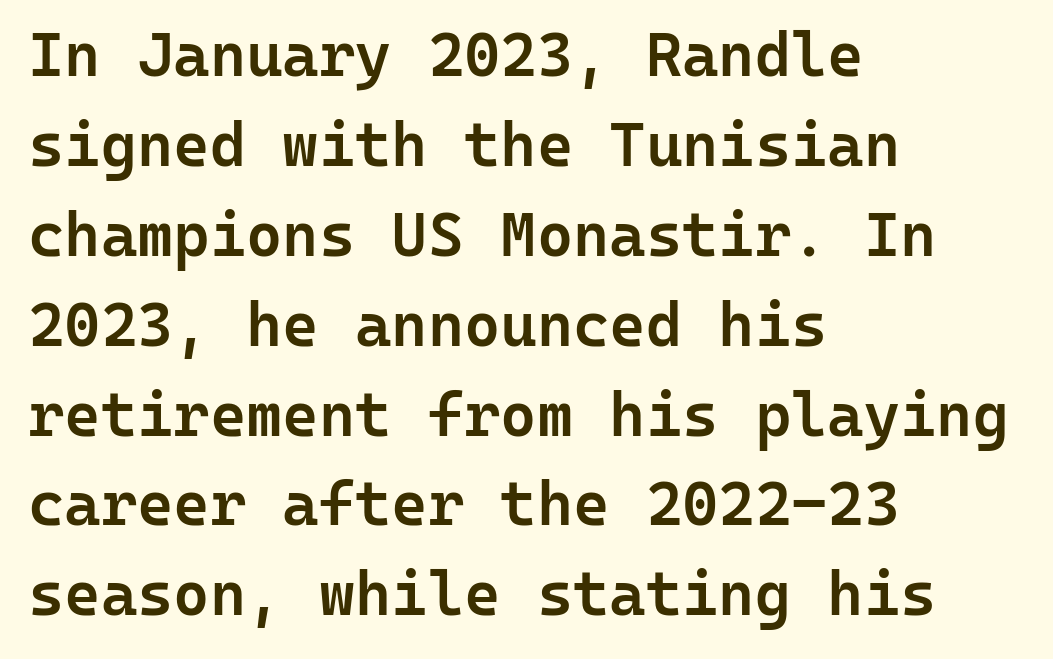
Q: Is the text bold? A: Semi-bold.
Q: Is the text italic (slanted)? A: No, it is upright.
Q: Is the typeface a serif or a sans-serif typeface? A: Sans-serif.
Q: Is the text underlined? A: No.
Q: How is the paragraph aligned? A: Left-aligned.
Q: Is the spacing between letters normal or unusually wide? A: Normal.
Q: Is the spacing between lines tight, normal or loose? A: Normal.
Q: Width (condensed, normal, or wide)? A: Normal.
Q: Stroke contrast? A: Low.
Q: x-height? A: Medium.
Q: Monospaced? A: Yes.
